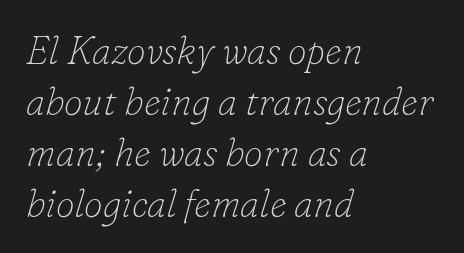
Only glyphs here, with clear space below each row. Reading down the column, the eye jumps a familiar distance to each next line. Line starts are locked; line ends wander. Observe the lean: these are italic letterforms. This sample has the flowing, uneven cadence of proportional lettering. Caption: standard tracking, unaltered.
